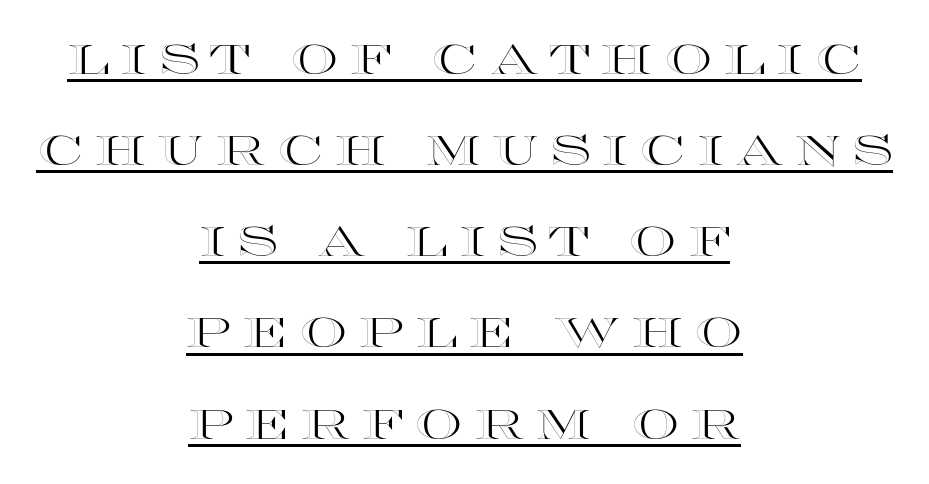
Q: Is the text italic (slanted)? A: No, it is upright.
Q: Is the text underlined? A: Yes.
Q: How is the paragraph aligned? A: Centered.
Q: Is the spacing between letters normal or unusually wide? A: Unusually wide.
Q: Is the spacing between lines tight, normal or loose? A: Loose.
Q: Width (condensed, normal, or wide)? A: Wide.
Q: x-height? A: Large.
Q: Monospaced? A: No.
